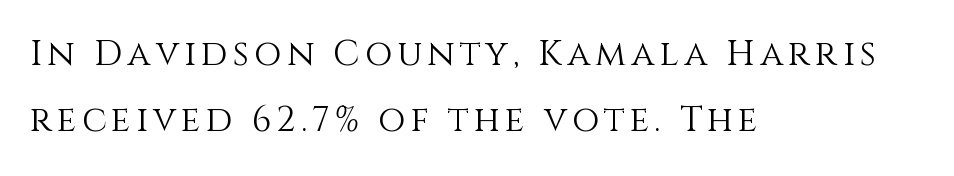
The image shows 35 px light type, upright; set left-aligned, loose line spacing (1.9x), not underlined; medium stroke contrast and a large x-height.
